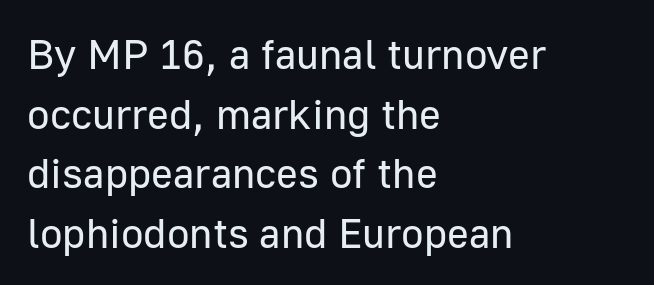
{"serif": "no", "italic": "no", "bold": "no", "weight": "regular", "width": "normal", "stroke_contrast": "low", "x_height": "medium", "monospaced": "no", "underline": "no", "align": "left", "line_spacing": "normal", "line_spacing_ratio": 1.42, "letter_spacing": "normal", "letter_spacing_em": 0.0, "glyph_px": 42}
